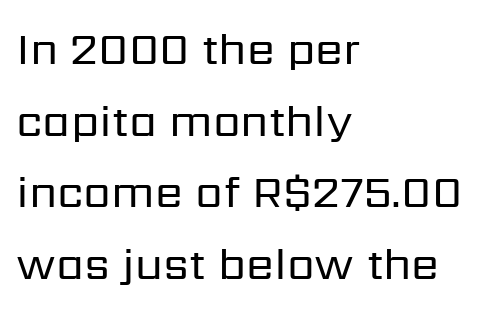
Q: Is the text bold? A: No.
Q: Is the text italic (slanted)? A: No, it is upright.
Q: Is the typeface a serif or a sans-serif typeface? A: Sans-serif.
Q: Is the text underlined? A: No.
Q: How is the paragraph aligned? A: Left-aligned.
Q: Is the spacing between letters normal or unusually wide? A: Normal.
Q: Is the spacing between lines tight, normal or loose? A: Normal.
Q: Width (condensed, normal, or wide)? A: Normal.
Q: Stroke contrast? A: Low.
Q: x-height? A: Medium.
Q: Monospaced? A: No.
